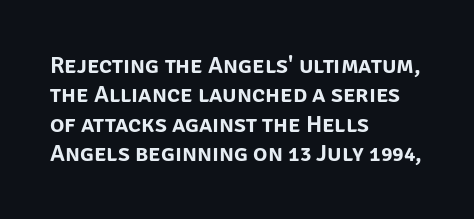
The image shows 24 px text type, upright; set left-aligned, line spacing 1.22x, normal letter spacing, not underlined.
